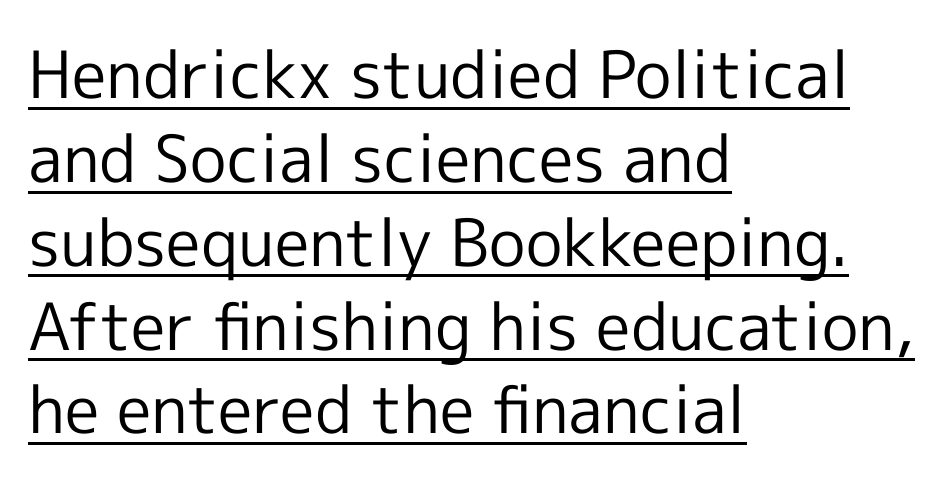
The image shows 65 px regular-weight sans-serif type, upright; set left-aligned, normal line spacing (1.29x), normal letter spacing, underlined; a medium x-height.
